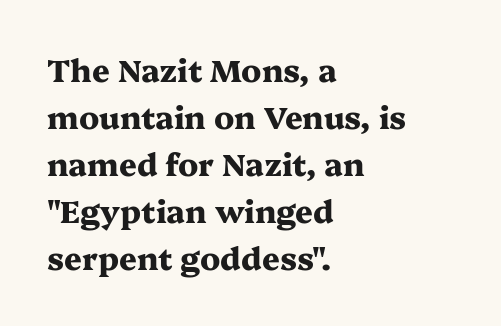
{"serif": "yes", "italic": "no", "bold": "yes", "weight": "heavy", "width": "wide", "stroke_contrast": "medium", "x_height": "medium", "monospaced": "no", "underline": "no", "align": "left", "line_spacing": "normal", "line_spacing_ratio": 1.52, "letter_spacing": "normal", "letter_spacing_em": 0.0, "glyph_px": 31}
